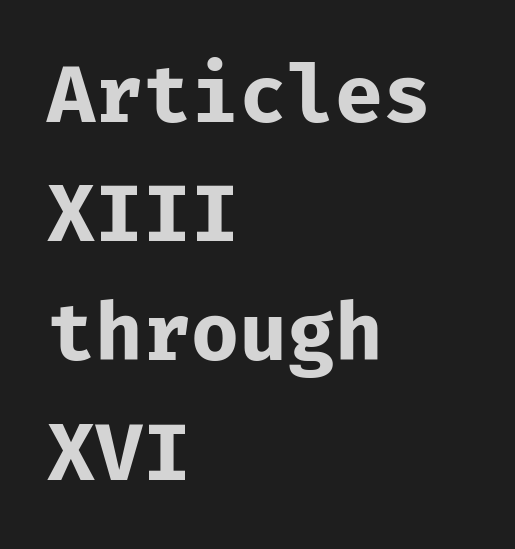
{"serif": "no", "italic": "no", "bold": "yes", "weight": "bold", "width": "normal", "stroke_contrast": "low", "x_height": "medium", "monospaced": "yes", "underline": "no", "align": "left", "line_spacing": "normal", "line_spacing_ratio": 1.49, "letter_spacing": "normal", "letter_spacing_em": 0.0, "glyph_px": 80}
